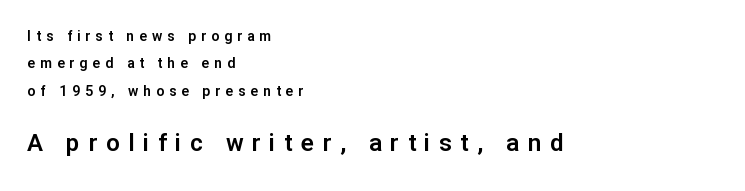
The passage shown begins with its smaller block and ends with its larger one. Is the block centered? No — it sits flush against the left margin. Characters follow at a spacing far wider than the type designer built in. The letters stand straight up with perfectly vertical stems.
